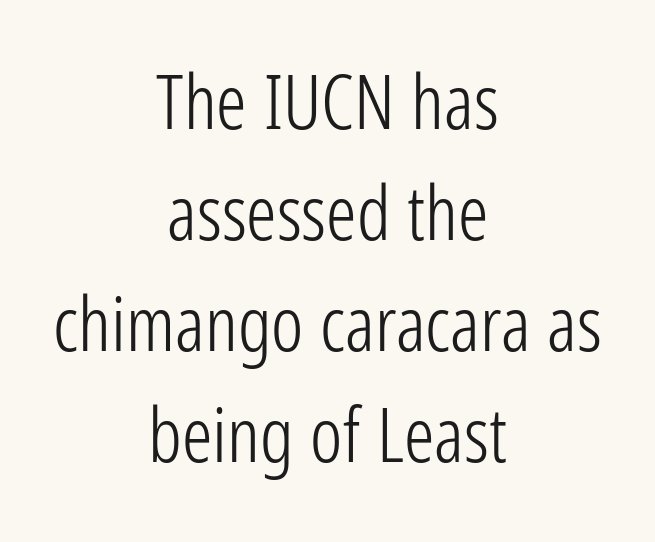
Q: Is the text bold? A: No.
Q: Is the text italic (slanted)? A: No, it is upright.
Q: Is the typeface a serif or a sans-serif typeface? A: Sans-serif.
Q: Is the text underlined? A: No.
Q: How is the paragraph aligned? A: Centered.
Q: Is the spacing between letters normal or unusually wide? A: Normal.
Q: Is the spacing between lines tight, normal or loose? A: Normal.
Q: Width (condensed, normal, or wide)? A: Condensed.
Q: Stroke contrast? A: Low.
Q: x-height? A: Medium.
Q: Monospaced? A: No.
